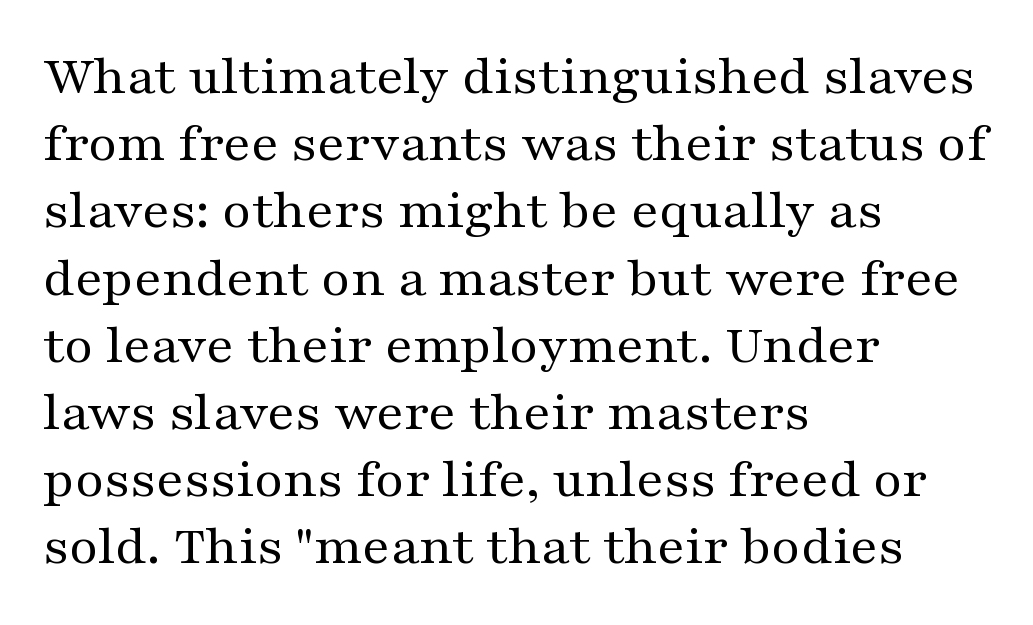
The image shows 56 px regular-weight, wide serif type, upright; set left-aligned, line spacing 1.2x, normal letter spacing, not underlined; medium stroke contrast and a medium x-height.
